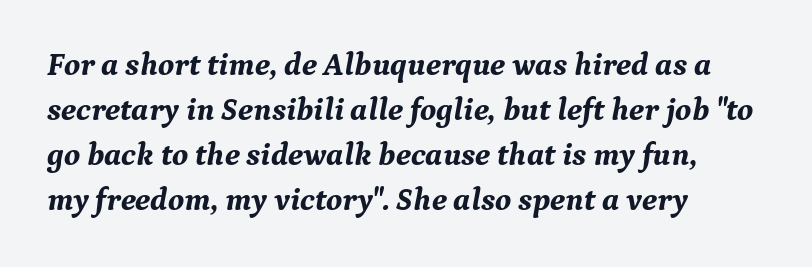
The gap between lines stays unmarked. The designer went with a serif here, giving each stem small feet. Every letter is thick-stroked: bold, no question. These lines stack with their left ends in a neat column. The gaps between neighbouring characters are ordinary and unremarkable. Is there much room between lines? A standard amount, neither cramped nor airy.
